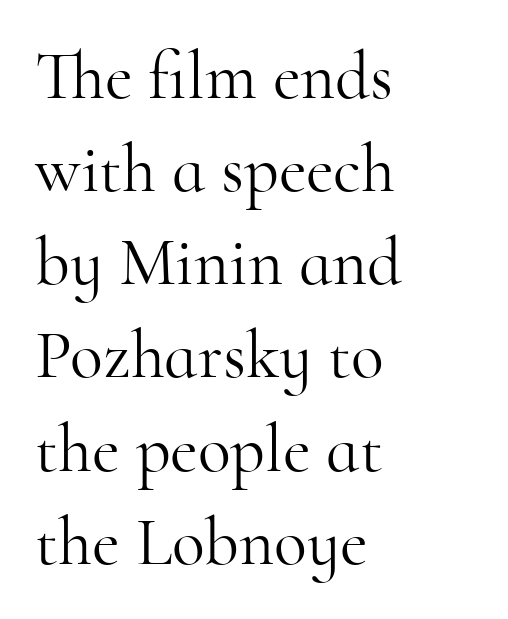
{"serif": "yes", "italic": "no", "bold": "no", "weight": "light", "width": "normal", "stroke_contrast": "high", "x_height": "small", "monospaced": "no", "underline": "no", "align": "left", "line_spacing": "normal", "line_spacing_ratio": 1.37, "letter_spacing": "normal", "letter_spacing_em": 0.0, "glyph_px": 68}
